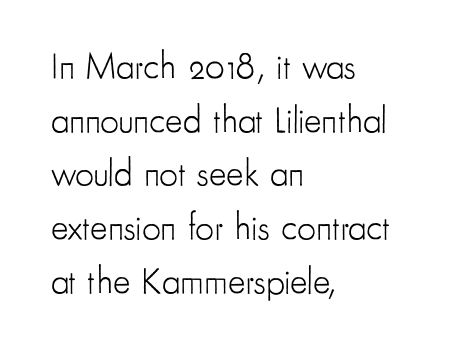
{"serif": "no", "italic": "no", "bold": "no", "weight": "light", "width": "condensed", "stroke_contrast": "low", "x_height": "small", "monospaced": "no", "underline": "no", "align": "left", "line_spacing": "normal", "line_spacing_ratio": 1.45, "letter_spacing": "normal", "letter_spacing_em": 0.0, "glyph_px": 37}
